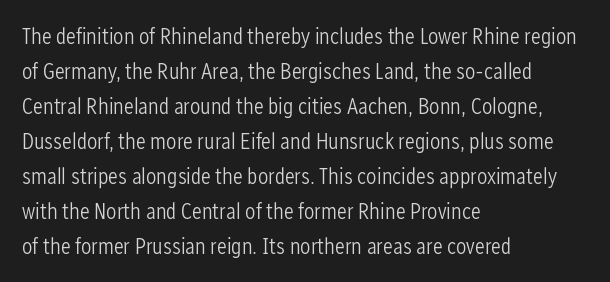
{"italic": "no", "bold": "no", "underline": "no", "align": "left", "line_spacing": "normal", "line_spacing_ratio": 1.52, "letter_spacing": "normal", "letter_spacing_em": 0.0, "glyph_px": 23}
